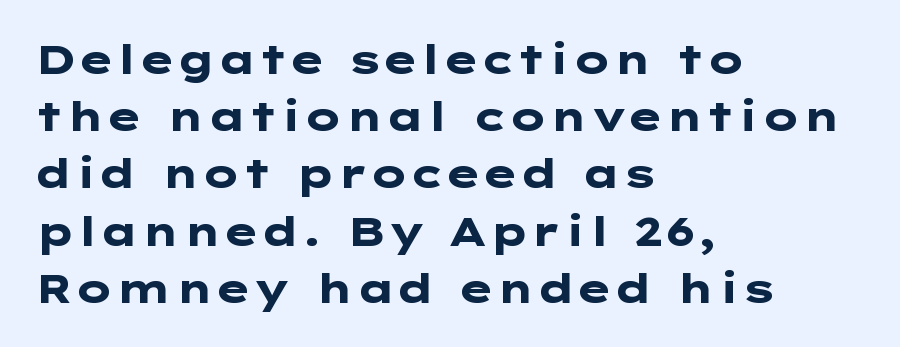
{"serif": "no", "italic": "no", "bold": "yes", "weight": "heavy", "width": "wide", "stroke_contrast": "low", "x_height": "medium", "underline": "no", "align": "left", "line_spacing": "normal", "line_spacing_ratio": 1.43, "letter_spacing": "normal", "letter_spacing_em": 0.0, "glyph_px": 40}
